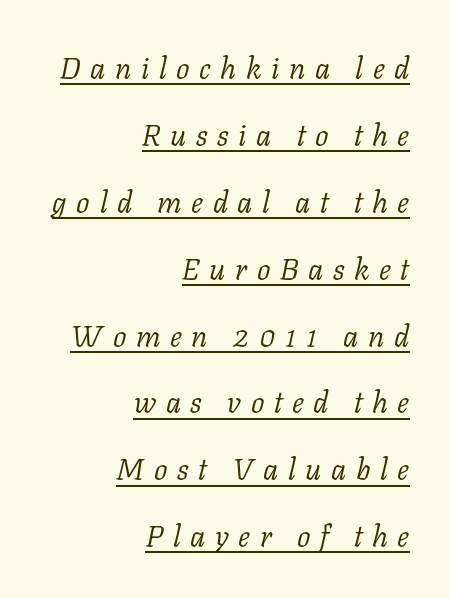
Q: Is the text bold? A: No.
Q: Is the text italic (slanted)? A: Yes, it leans right by about 11 degrees.
Q: Is the typeface a serif or a sans-serif typeface? A: Serif.
Q: Is the text underlined? A: Yes.
Q: How is the paragraph aligned? A: Right-aligned.
Q: Is the spacing between letters normal or unusually wide? A: Unusually wide.
Q: Is the spacing between lines tight, normal or loose? A: Loose.
Q: Width (condensed, normal, or wide)? A: Normal.
Q: Stroke contrast? A: Low.
Q: x-height? A: Medium.
Q: Monospaced? A: No.
